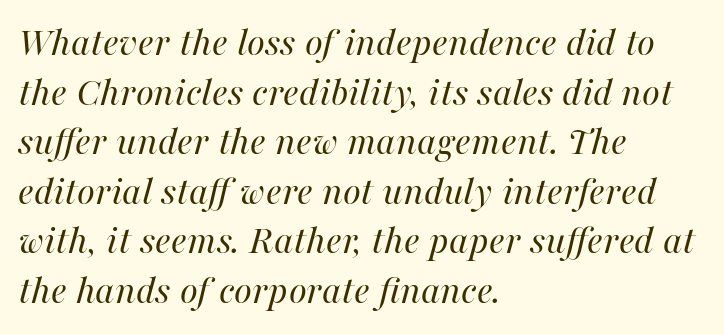
Q: Is the text bold? A: No.
Q: Is the text italic (slanted)? A: Yes, it leans right by about 16 degrees.
Q: Is the text underlined? A: No.
Q: How is the paragraph aligned? A: Left-aligned.
Q: Is the spacing between letters normal or unusually wide? A: Normal.
Q: Width (condensed, normal, or wide)? A: Normal.
Q: Stroke contrast? A: High.
Q: x-height? A: Medium.
Q: Monospaced? A: No.
